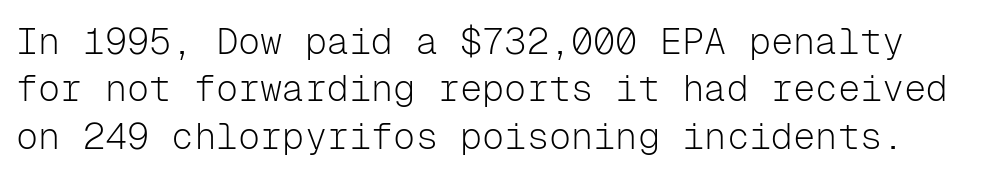
The lines sit at an ordinary, default distance from one another. Bold? No — there's no thickening of the strokes. What stands out about the letter spacing? Nothing — it is the standard amount. Descenders hang freely into open space.
